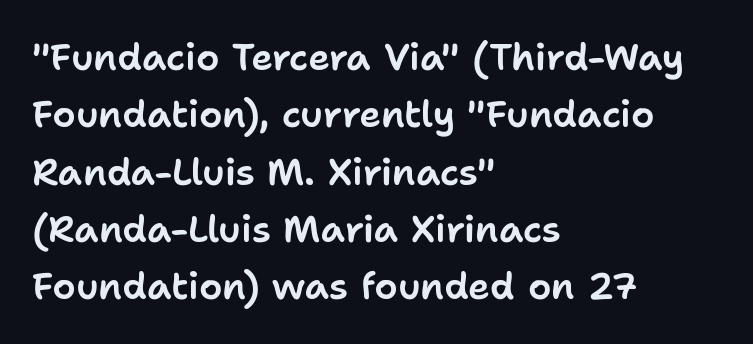
Q: Is the text italic (slanted)? A: No, it is upright.
Q: Is the typeface a serif or a sans-serif typeface? A: Sans-serif.
Q: Is the text underlined? A: No.
Q: How is the paragraph aligned? A: Left-aligned.
Q: Is the spacing between letters normal or unusually wide? A: Normal.
Q: Is the spacing between lines tight, normal or loose? A: Normal.
Q: Width (condensed, normal, or wide)? A: Normal.
Q: Stroke contrast? A: Low.
Q: x-height? A: Medium.
Q: Monospaced? A: No.
